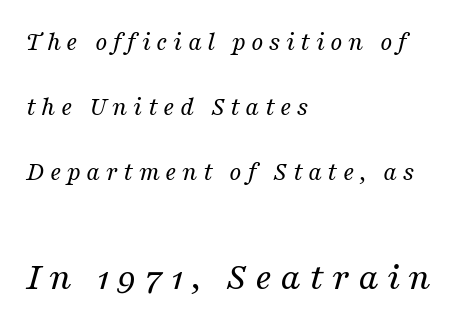
The axis of the letterforms is tilted away from vertical. These lines stand farther apart than default settings would place them. Does extra space separate the letters? Yes, quite a lot of it. The passage shown begins with its smaller block and ends with its larger one. Leftover space on each line is placed entirely after the last word.
